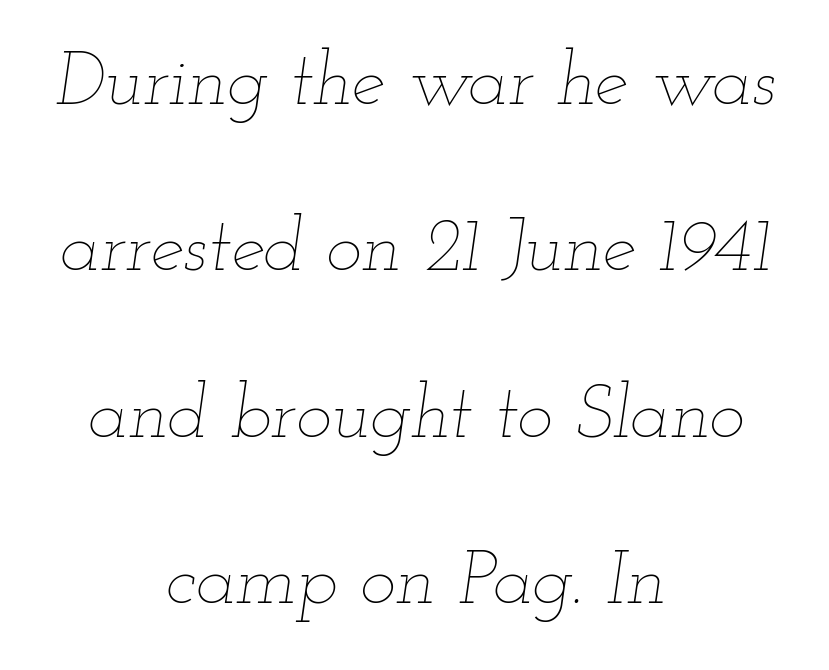
Q: Is the text bold? A: No.
Q: Is the text italic (slanted)? A: Yes, it leans right by about 12 degrees.
Q: Is the text underlined? A: No.
Q: How is the paragraph aligned? A: Centered.
Q: Is the spacing between letters normal or unusually wide? A: Normal.
Q: Is the spacing between lines tight, normal or loose? A: Loose.
Q: Width (condensed, normal, or wide)? A: Wide.
Q: Stroke contrast? A: Low.
Q: x-height? A: Small.
Q: Monospaced? A: No.
